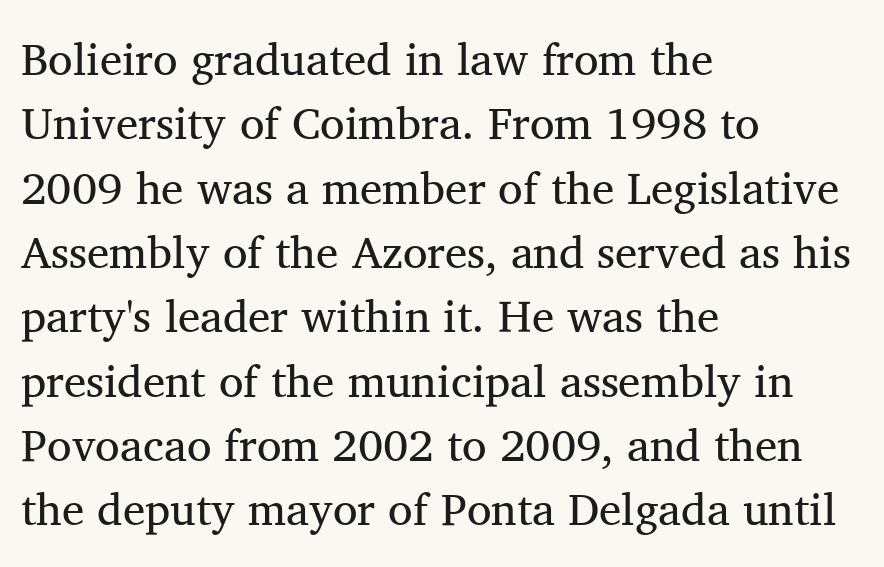
The paragraph shown leans on its left margin. This sample uses plain, unmodified letter spacing. The type sits square on the baseline with zero lean. No chunkiness to these letters — they're not bold. Character widths vary here, with narrow letters taking less room than wide ones. Small tapered or slab feet sit at the stroke ends, so this counts as serif.
